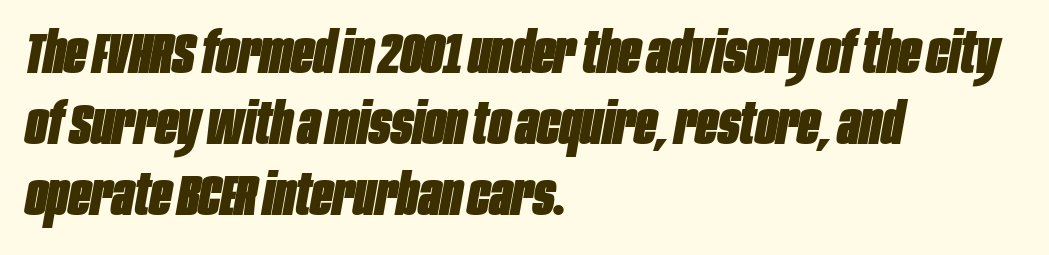
The image shows 58 px heavy, condensed type, italic (leaning right); set left-aligned, line spacing 1.22x, normal letter spacing, not underlined; low stroke contrast and a large x-height.
